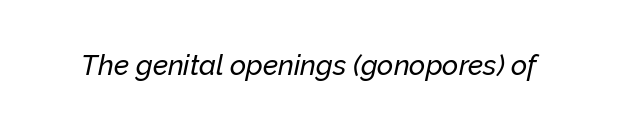
The image shows 28 px text type, italic (leaning right); set normal letter spacing, not underlined; low stroke contrast and a medium x-height.
